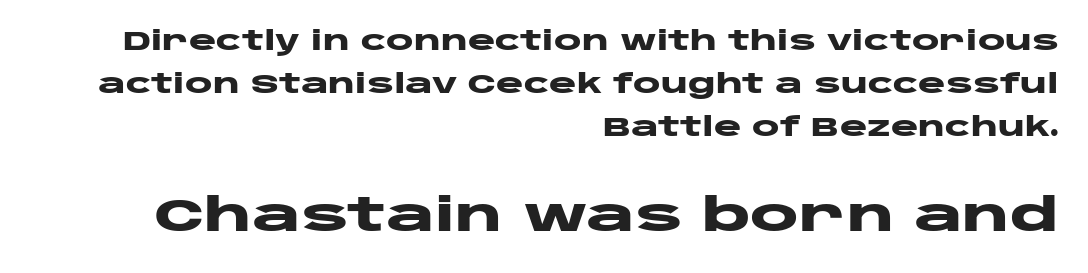
{"serif": "no", "italic": "no", "bold": "yes", "weight": "heavy", "width": "wide", "stroke_contrast": "low", "x_height": "large", "monospaced": "no", "underline": "no", "align": "right", "line_spacing": "normal", "line_spacing_ratio": 1.65, "letter_spacing": "normal", "letter_spacing_em": 0.0, "larger_block": "second", "size_ratio": 1.77, "glyph_px": 46}
